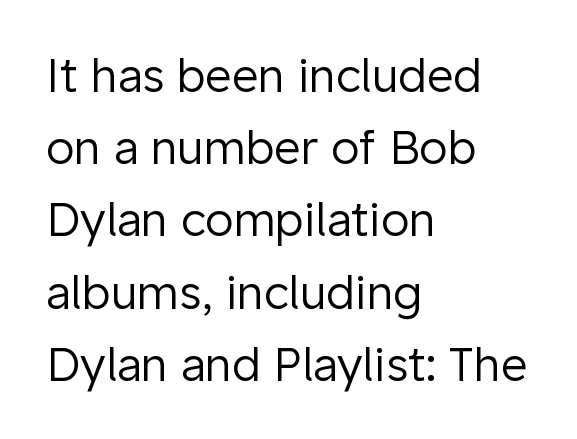
Q: Is the text bold? A: No.
Q: Is the text italic (slanted)? A: No, it is upright.
Q: Is the typeface a serif or a sans-serif typeface? A: Sans-serif.
Q: Is the text underlined? A: No.
Q: How is the paragraph aligned? A: Left-aligned.
Q: Is the spacing between letters normal or unusually wide? A: Normal.
Q: Is the spacing between lines tight, normal or loose? A: Normal.
Q: Width (condensed, normal, or wide)? A: Normal.
Q: Stroke contrast? A: Low.
Q: x-height? A: Medium.
Q: Monospaced? A: No.
